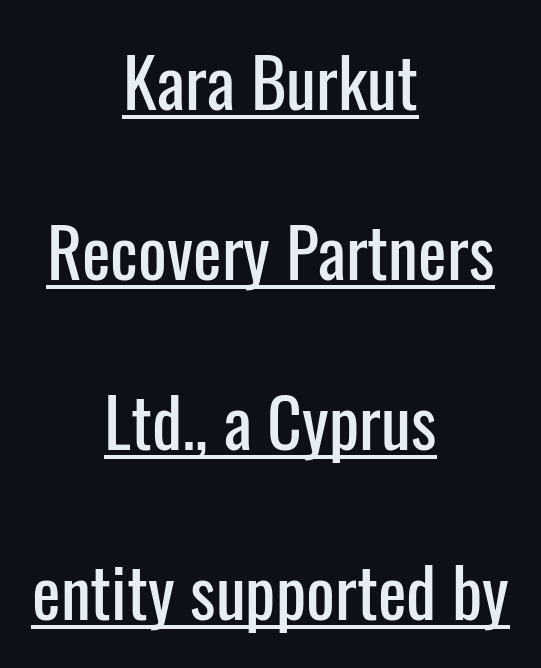
A great deal of white space separates one row of letters from the next. Each word holds together tightly as a unit, with standard inter-letter gaps. The typography opts for an upright posture over an oblique one. Does a line run under the words? Yes, clearly. Is this a sans? Yes — the strokes have no serifs.
